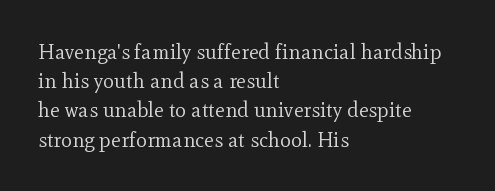
Tracking here is standard; glyphs follow each other at the usual distance. Heft: none added — not bold. These lines are set flush left with a ragged right edge. The letters stand straight up with perfectly vertical stems. Has an underline been added? It has not.
